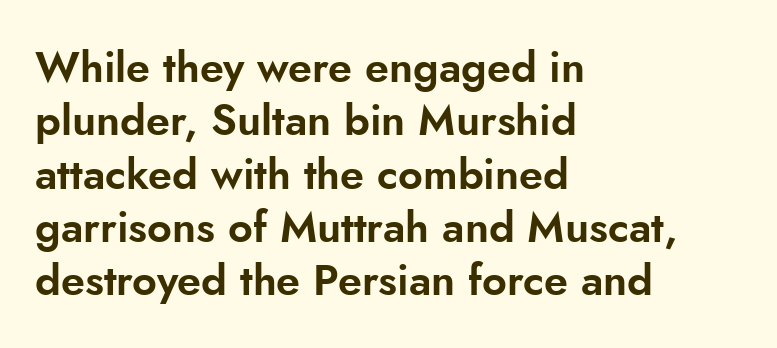
{"serif": "no", "italic": "no", "width": "normal", "stroke_contrast": "low", "x_height": "small", "monospaced": "no", "underline": "no", "align": "left", "line_spacing_ratio": 1.24, "letter_spacing": "normal", "letter_spacing_em": 0.0, "glyph_px": 43}
